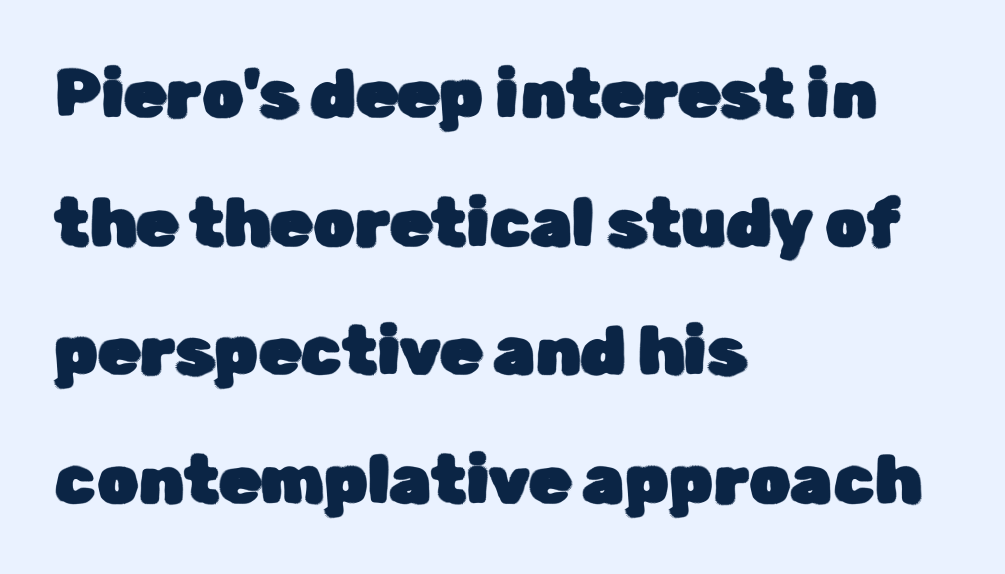
{"serif": "no", "italic": "no", "width": "normal", "stroke_contrast": "low", "x_height": "medium", "monospaced": "no", "underline": "no", "align": "left", "line_spacing": "loose", "line_spacing_ratio": 1.92, "letter_spacing": "normal", "letter_spacing_em": 0.0, "glyph_px": 67}
